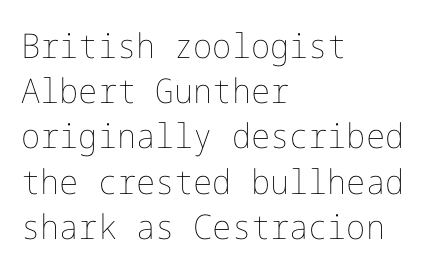
The image shows 34 px thin type, upright; set left-aligned, normal line spacing (1.33x), normal letter spacing, not underlined; low stroke contrast and a medium x-height.
